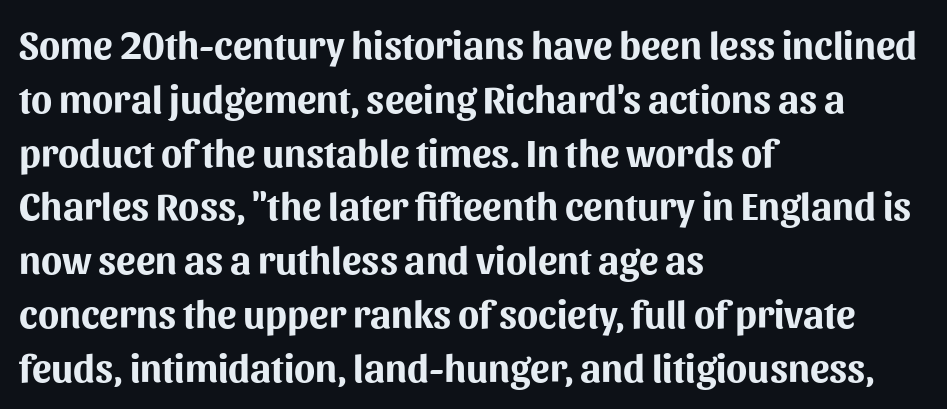
There is no visible air inserted between adjacent glyphs. Look at the bottom of the vertical strokes: they stop flat, with no serifs. Leading: standard. No word sits above an underline. Weight: bold. This sample is left-justified, so line endings fall wherever the words run out.
